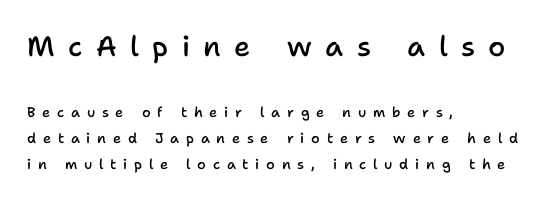
Q: Is the text bold? A: Semi-bold.
Q: Is the text italic (slanted)? A: No, it is upright.
Q: Is the typeface a serif or a sans-serif typeface? A: Sans-serif.
Q: Is the text underlined? A: No.
Q: How is the paragraph aligned? A: Left-aligned.
Q: Is the spacing between letters normal or unusually wide? A: Unusually wide.
Q: Which block of text is set in a larger size, the first (top) or the second (bottom)? A: The first (top) one.
Q: Width (condensed, normal, or wide)? A: Normal.
Q: Stroke contrast? A: Low.
Q: x-height? A: Medium.
Q: Monospaced? A: No.
